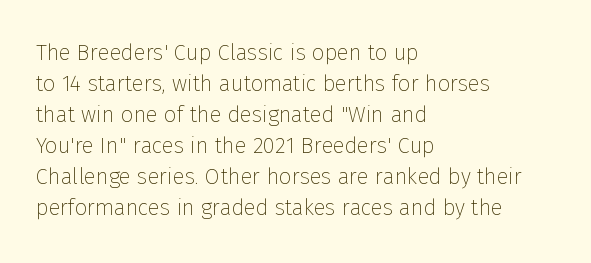
The words here are not underlined. Default kerning and tracking; the words read as compact shapes. The paragraph shown leans on its left margin. Posture: straight, roman, zero tilt. Vertical stems look standard width or narrower in stroke. Vertical spacing — default.
